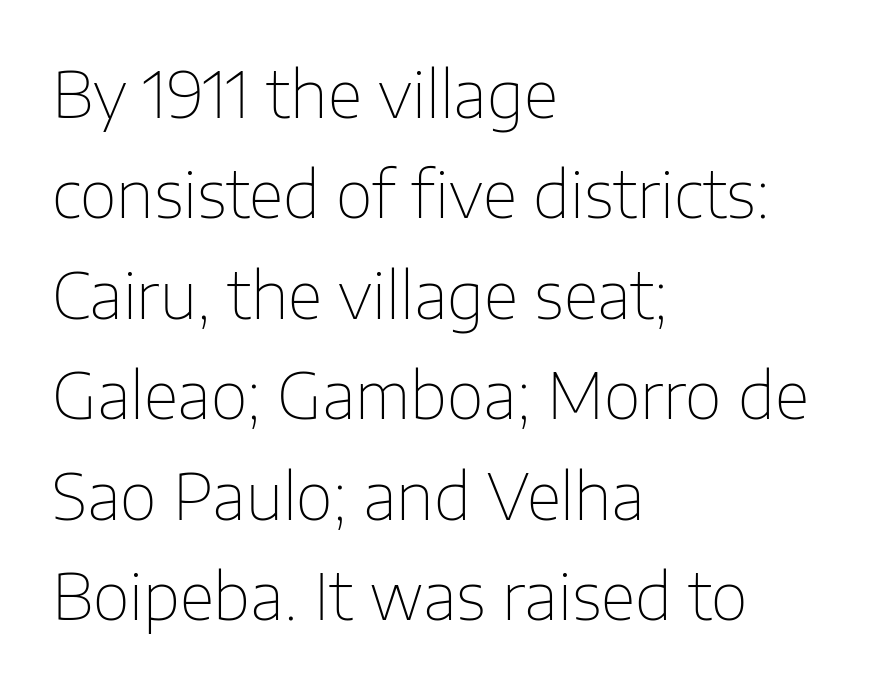
{"serif": "no", "italic": "no", "bold": "no", "weight": "thin", "width": "normal", "stroke_contrast": "low", "x_height": "medium", "monospaced": "no", "underline": "no", "align": "left", "line_spacing": "normal", "line_spacing_ratio": 1.57, "letter_spacing": "normal", "letter_spacing_em": 0.0, "glyph_px": 64}
